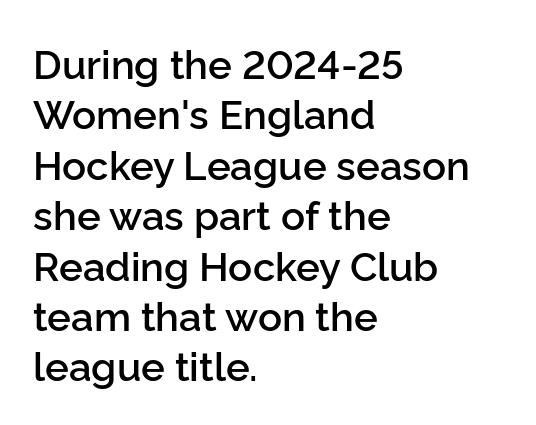
The image shows 40 px semibold sans-serif type, upright; set left-aligned, normal line spacing (1.26x), normal letter spacing, not underlined; low stroke contrast and a medium x-height.
